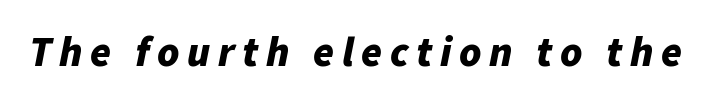
Q: Is the text bold? A: Yes.
Q: Is the text italic (slanted)? A: Yes, it leans right by about 11 degrees.
Q: Is the text underlined? A: No.
Q: Width (condensed, normal, or wide)? A: Normal.
Q: Stroke contrast? A: Low.
Q: x-height? A: Medium.
Q: Monospaced? A: No.
